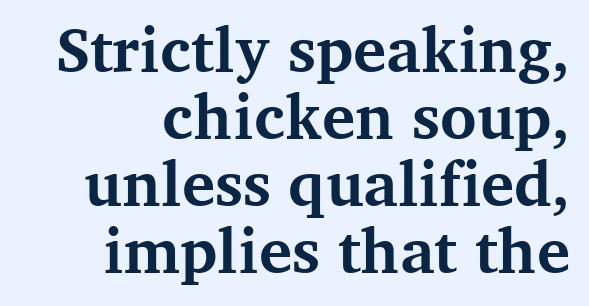
The image shows 62 px bold serif type, upright; set right-aligned, tight line spacing (1.08x), normal letter spacing, not underlined; medium stroke contrast and a medium x-height.
